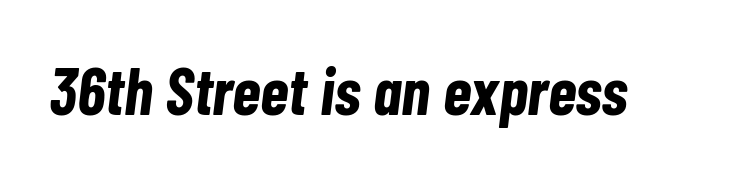
A dark, heavy texture on the line: the type is bold. Unmarked baselines from the first word to the last. You can tell it's italic because the verticals aren't actually vertical. Spacing verdict: proportional, widths tailored to each character. Spacing between characters is what you'd get straight out of the box.
